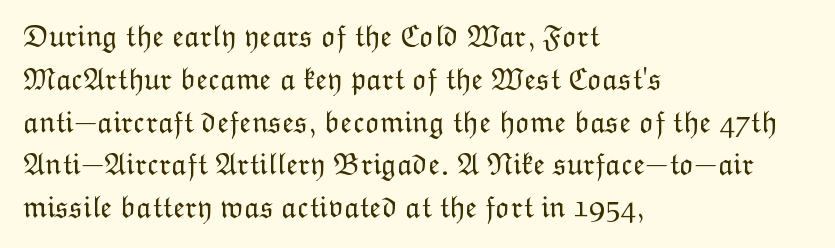
{"italic": "no", "bold": "no", "weight": "light", "width": "normal", "stroke_contrast": "low", "x_height": "medium", "monospaced": "no", "underline": "no", "align": "left", "line_spacing": "normal", "line_spacing_ratio": 1.38, "letter_spacing": "normal", "letter_spacing_em": 0.0, "glyph_px": 31}
